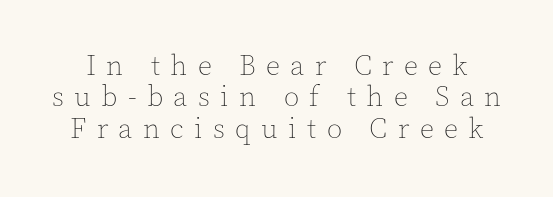
These lines are rendered in a variable-pitch font. This is not heavy type; no bold has been used. Reading down the column, the eye jumps only a short way to each next line. If you drew a line through each stem, it would be perfectly vertical. The rendering inserts visible extra space after every character.
